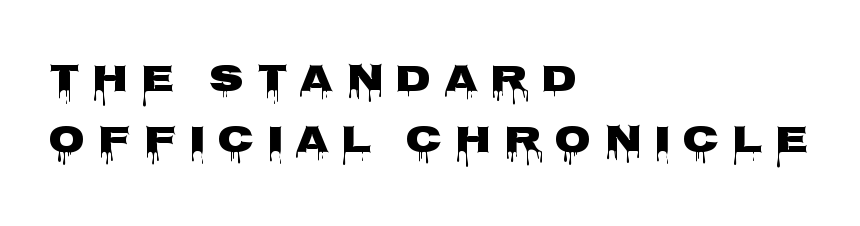
The image shows 38 px wide sans-serif type, upright; set left-aligned, normal line spacing (1.6x), unusually wide letter spacing (+0.33 em), not underlined; low stroke contrast and a large x-height.
